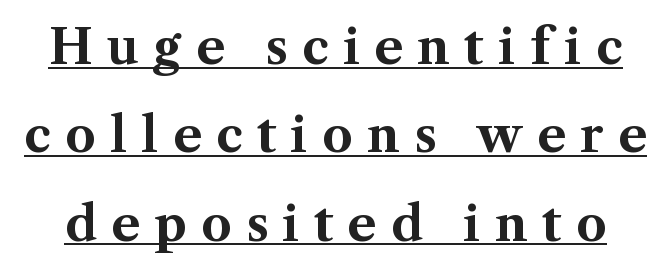
Q: Is the text bold? A: Yes.
Q: Is the text italic (slanted)? A: No, it is upright.
Q: Is the typeface a serif or a sans-serif typeface? A: Serif.
Q: Is the text underlined? A: Yes.
Q: Is the spacing between letters normal or unusually wide? A: Unusually wide.
Q: Width (condensed, normal, or wide)? A: Normal.
Q: Stroke contrast? A: Medium.
Q: x-height? A: Medium.
Q: Monospaced? A: No.
